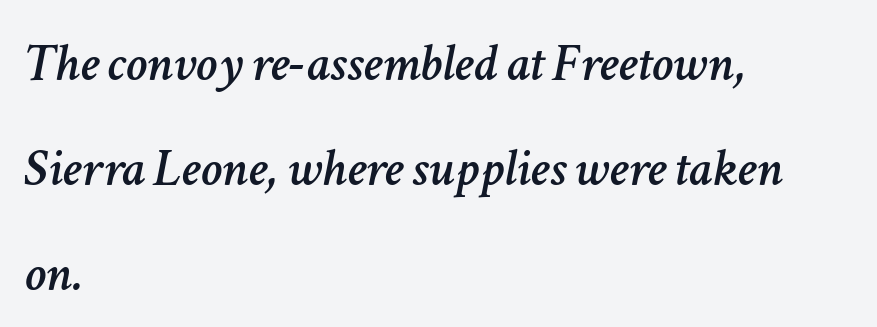
The image shows 54 px text type, italic (leaning right); set left-aligned, loose line spacing (1.94x), normal letter spacing, not underlined; low stroke contrast and a medium x-height.
